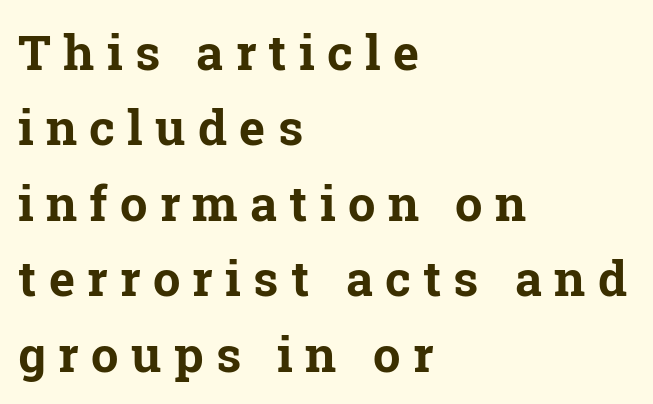
{"serif": "yes", "italic": "no", "bold": "yes", "weight": "bold", "width": "normal", "stroke_contrast": "low", "x_height": "medium", "monospaced": "no", "underline": "no", "align": "left", "line_spacing": "normal", "line_spacing_ratio": 1.54, "letter_spacing": "wide", "letter_spacing_em": 0.25, "glyph_px": 49}
